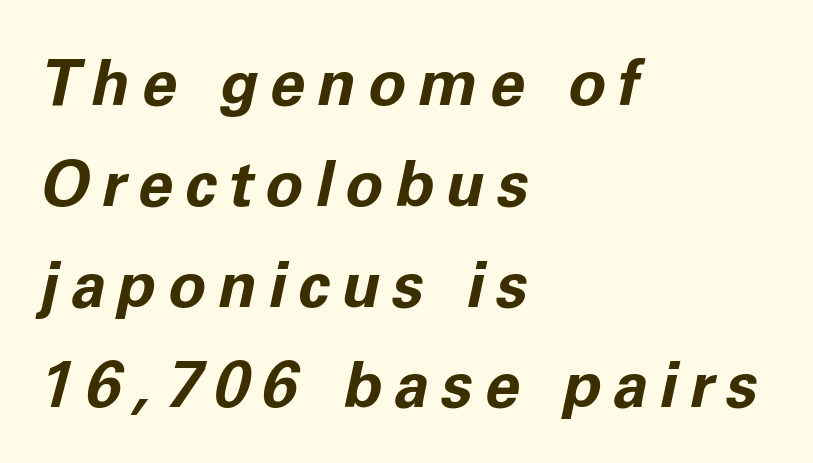
{"italic": "yes", "lean": "right", "slant_degrees": 11, "bold": "yes", "weight": "bold", "width": "normal", "stroke_contrast": "low", "x_height": "medium", "monospaced": "no", "underline": "no", "align": "left", "line_spacing": "normal", "line_spacing_ratio": 1.6, "glyph_px": 63}
